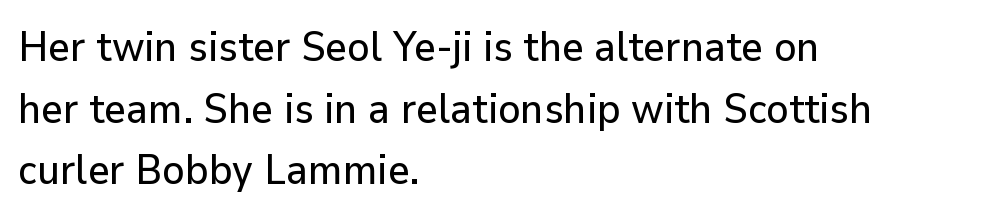
{"serif": "no", "italic": "no", "width": "normal", "stroke_contrast": "low", "x_height": "medium", "monospaced": "no", "underline": "no", "align": "left", "line_spacing": "normal", "line_spacing_ratio": 1.47, "letter_spacing": "normal", "letter_spacing_em": 0.0, "glyph_px": 42}
